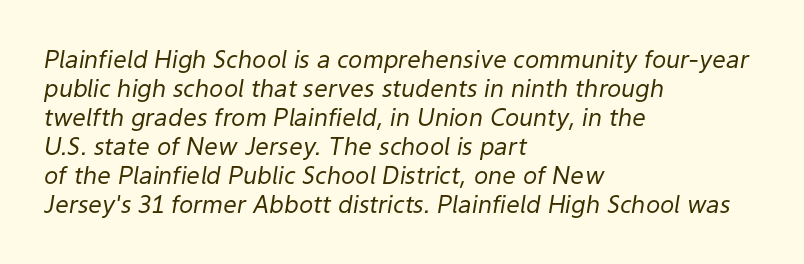
Caption: face not bold, strokes unweighted. Where is the straight margin? On the left. The font's italic variant was chosen for this text. Glance below the letters and you will spot only blank space. The rendering keeps characters at their native spacing.
